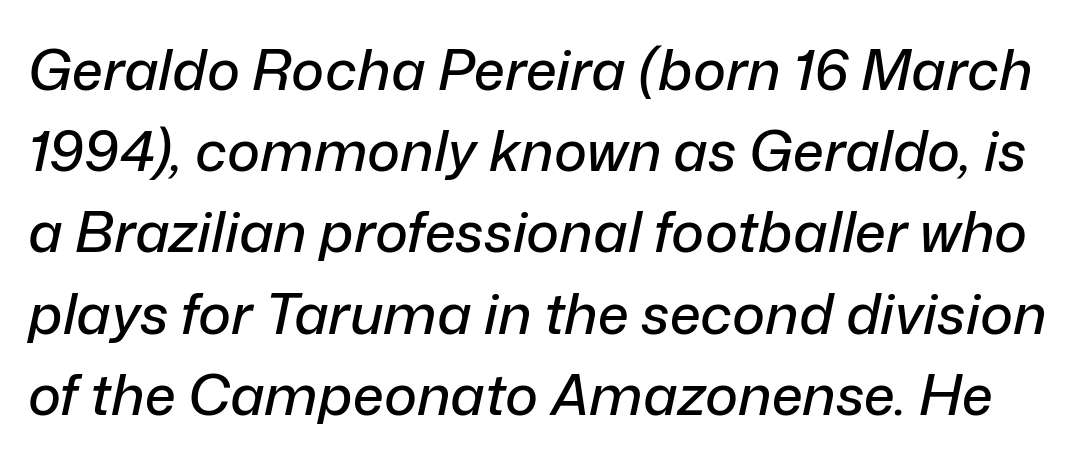
Evenly set lines give the paragraph a standard silhouette. The axis of the letterforms is tilted away from vertical. The passage shown is typed in a proportional face where columns would drift. Rule under the text: the space is simply empty.
